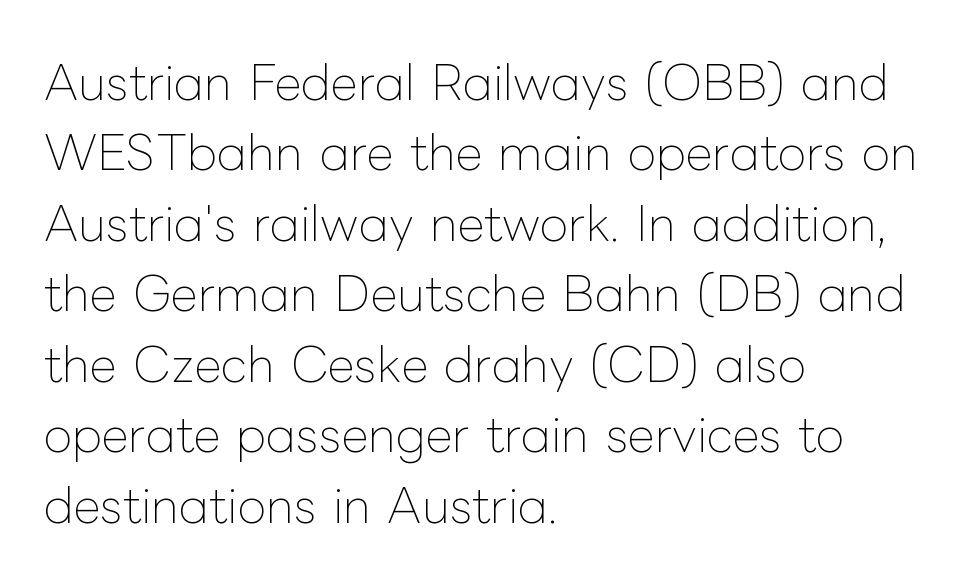
{"italic": "no", "bold": "no", "weight": "thin", "width": "normal", "stroke_contrast": "low", "x_height": "medium", "monospaced": "no", "underline": "no", "align": "left", "line_spacing": "normal", "line_spacing_ratio": 1.5, "letter_spacing": "normal", "letter_spacing_em": 0.0, "glyph_px": 47}
